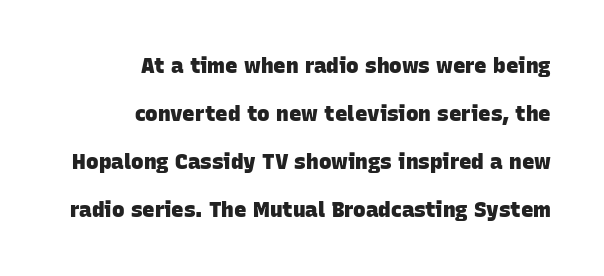
The image shows 21 px bold type; set right-aligned, loose line spacing (2.28x), normal letter spacing, not underlined.
